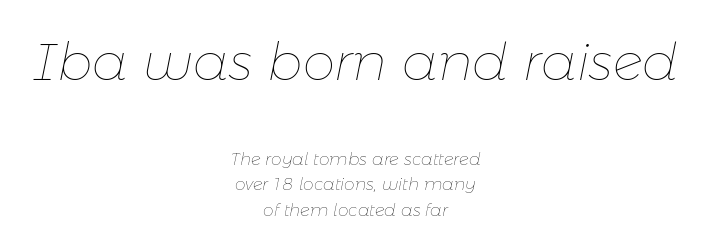
Q: Is the text bold? A: No.
Q: Is the text italic (slanted)? A: Yes, it leans right by about 11 degrees.
Q: Is the text underlined? A: No.
Q: How is the paragraph aligned? A: Centered.
Q: Is the spacing between letters normal or unusually wide? A: Normal.
Q: Is the spacing between lines tight, normal or loose? A: Normal.
Q: Which block of text is set in a larger size, the first (top) or the second (bottom)? A: The first (top) one.
Q: Width (condensed, normal, or wide)? A: Normal.
Q: Stroke contrast? A: Low.
Q: x-height? A: Medium.
Q: Monospaced? A: No.
